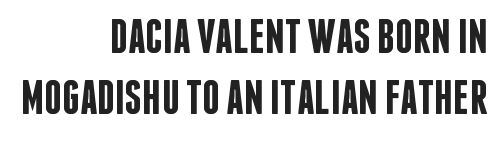
Q: Is the text bold? A: Semi-bold.
Q: Is the text italic (slanted)? A: No, it is upright.
Q: Is the typeface a serif or a sans-serif typeface? A: Sans-serif.
Q: Is the text underlined? A: No.
Q: How is the paragraph aligned? A: Right-aligned.
Q: Is the spacing between letters normal or unusually wide? A: Normal.
Q: Is the spacing between lines tight, normal or loose? A: Normal.
Q: Width (condensed, normal, or wide)? A: Condensed.
Q: Stroke contrast? A: Low.
Q: x-height? A: Large.
Q: Monospaced? A: No.
